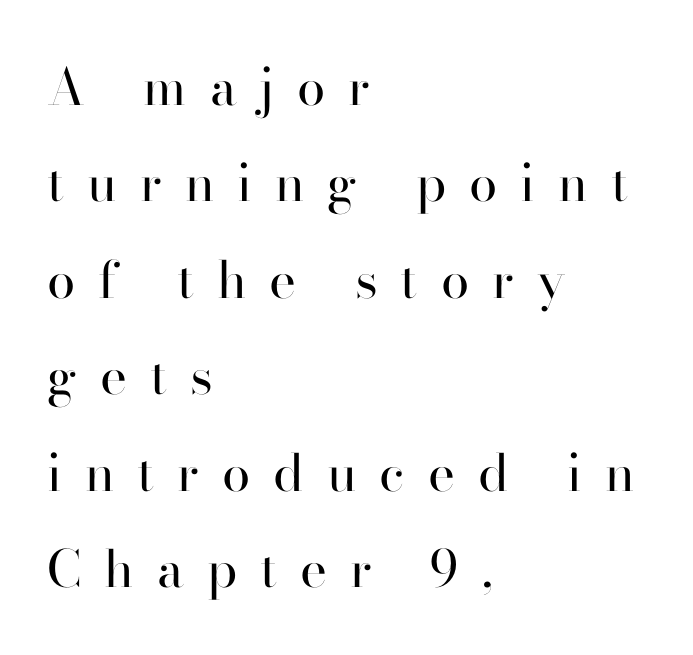
Honestly, there is no underline to notice here at all. A serif font was chosen for this passage. Stroke thickness stays within the range of a standard reading face or lighter. It's the straight-up-and-down kind of type. The paragraph shown leans on its left margin. Proportional: the letters do not fall into vertical columns.
